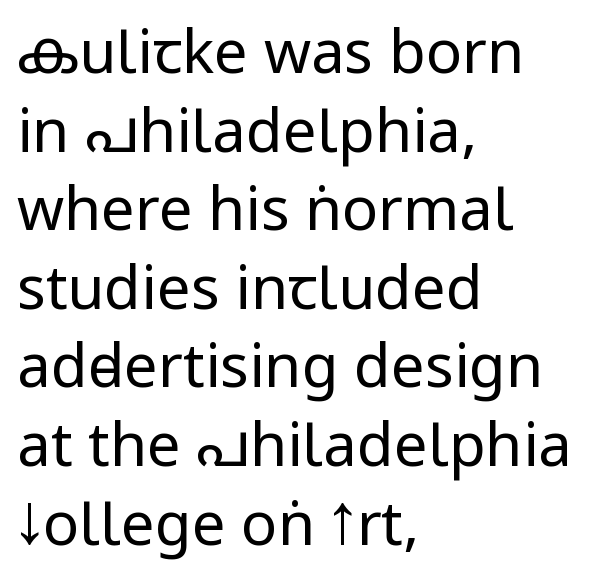
Q: Is the text bold? A: No.
Q: Is the text italic (slanted)? A: No, it is upright.
Q: Is the typeface a serif or a sans-serif typeface? A: Sans-serif.
Q: Is the text underlined? A: No.
Q: How is the paragraph aligned? A: Left-aligned.
Q: Is the spacing between letters normal or unusually wide? A: Normal.
Q: Is the spacing between lines tight, normal or loose? A: Normal.
Q: Width (condensed, normal, or wide)? A: Condensed.
Q: Stroke contrast? A: Low.
Q: x-height? A: Large.
Q: Monospaced? A: No.
